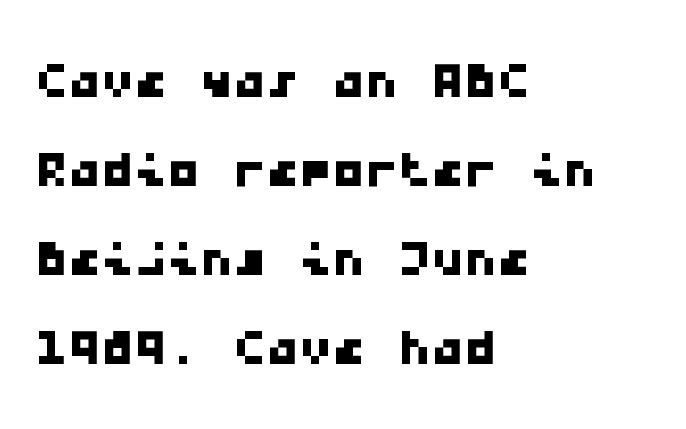
The image shows 66 px wide sans-serif type, monospaced; set left-aligned, normal line spacing (1.35x), normal letter spacing, not underlined; low stroke contrast and a medium x-height.
